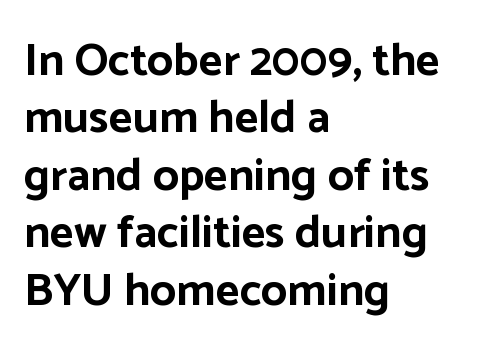
{"serif": "no", "italic": "no", "bold": "yes", "weight": "bold", "width": "normal", "stroke_contrast": "low", "x_height": "medium", "monospaced": "no", "underline": "no", "align": "left", "line_spacing": "normal", "line_spacing_ratio": 1.25, "letter_spacing": "normal", "letter_spacing_em": 0.0, "glyph_px": 46}
